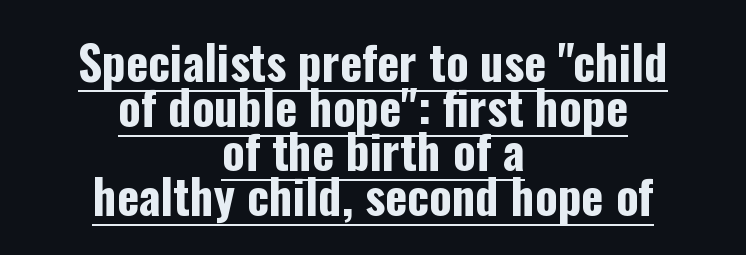
Does a line run under the words? Yes, clearly. This is sans-serif lettering, the kind often seen on screens and signage. Heavy, bold letterforms. These lines were composed using upright roman letters. Here the glyphs are tracked normally, forming tight word shapes.
